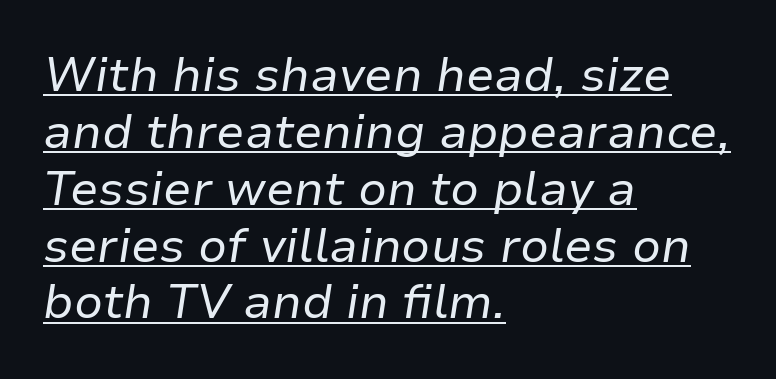
The image shows 47 px regular-weight type, italic (leaning right); set left-aligned, line spacing 1.21x, normal letter spacing, underlined; low stroke contrast and a medium x-height.
